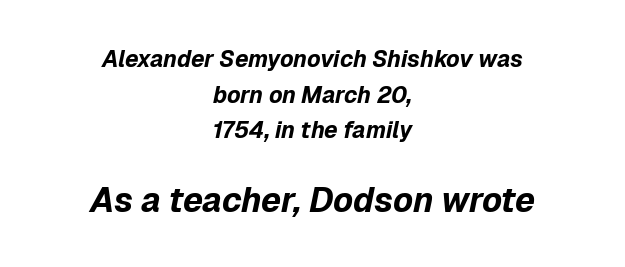
The image shows 34 px bold type, italic (leaning right); set centered, normal line spacing (1.55x), normal letter spacing, not underlined; the second (bottom) block is 1.48x larger; low stroke contrast and a medium x-height.
